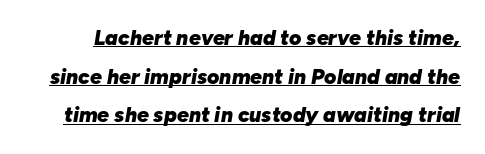
The image shows 21 px bold type, italic (leaning right); set line spacing 1.84x, normal letter spacing, underlined.
